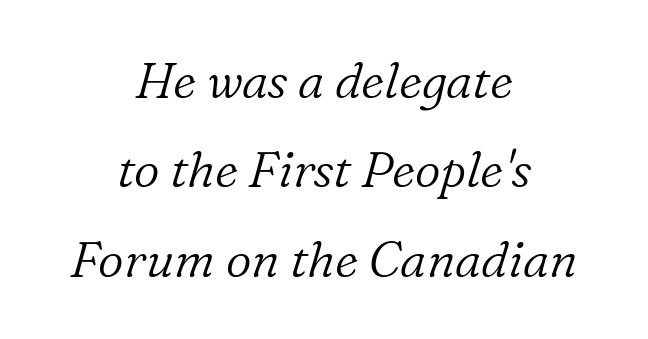
Q: Is the text bold? A: No.
Q: Is the text italic (slanted)? A: Yes, it leans right by about 16 degrees.
Q: Is the typeface a serif or a sans-serif typeface? A: Serif.
Q: Is the text underlined? A: No.
Q: How is the paragraph aligned? A: Centered.
Q: Is the spacing between letters normal or unusually wide? A: Normal.
Q: Width (condensed, normal, or wide)? A: Normal.
Q: Stroke contrast? A: Low.
Q: x-height? A: Medium.
Q: Monospaced? A: No.
